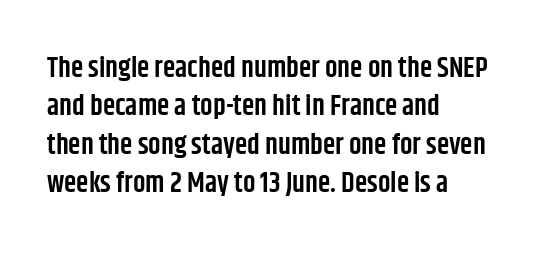
{"serif": "no", "italic": "no", "bold": "semi", "weight": "semibold", "width": "condensed", "stroke_contrast": "low", "x_height": "large", "monospaced": "no", "underline": "no", "align": "left", "line_spacing": "normal", "line_spacing_ratio": 1.37, "letter_spacing": "normal", "letter_spacing_em": 0.0, "glyph_px": 28}
